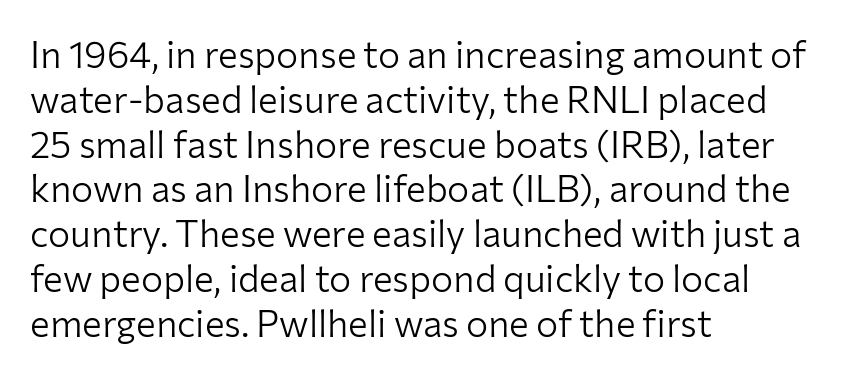
Caption: standard tracking, unaltered. Classification — sans serif. These lines are set flush left with a ragged right edge. No letter is thick-stroked: the sample isn't bold.
